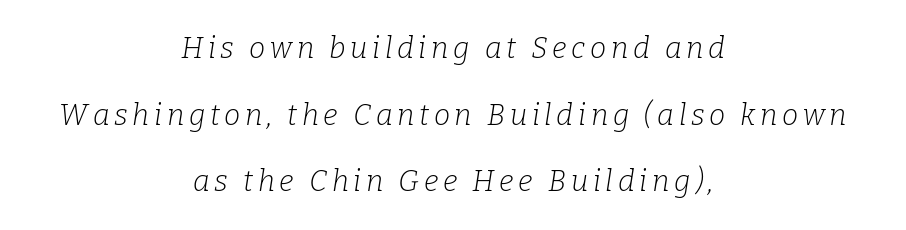
This sample is center-justified, so both line endings float freely. The face used here is proportionally spaced, like ordinary book or web type. The passage shown leans; its letterforms are oblique. The block of text is sparse from top to bottom, with ample space between rows. The passage shown is not bold in any degree. Unmarked baselines from the first word to the last.
